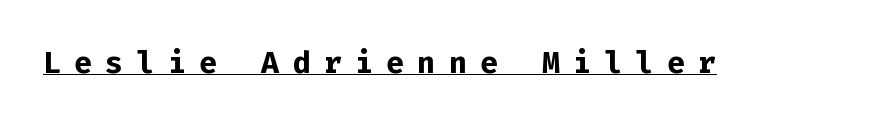
The image shows 30 px bold sans-serif type, upright, monospaced; set unusually wide letter spacing (+0.44 em), underlined; low stroke contrast and a medium x-height.
